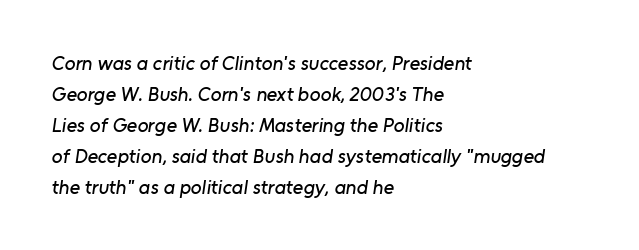
{"underline": "no", "align": "left", "line_spacing": "normal", "line_spacing_ratio": 1.55, "letter_spacing": "normal", "letter_spacing_em": 0.0, "glyph_px": 20}
